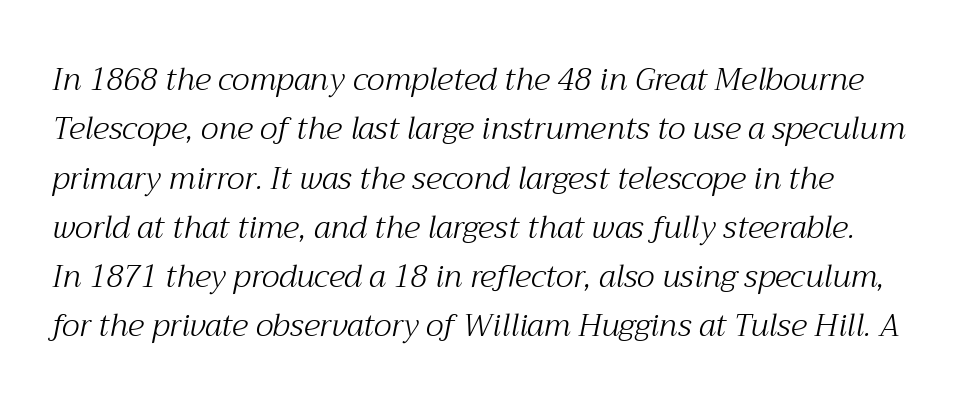
Spacing verdict: proportional, widths tailored to each character. In terms of letterform style, serifs are clearly present. The font's italic variant was chosen for this text. Anything drawn beneath the words? Only blank space. Leading matches the norm, producing a regular column.
